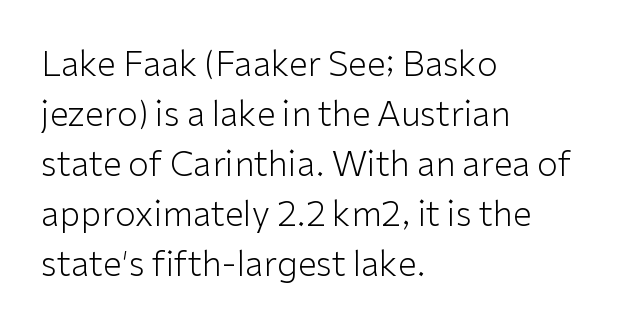
Summary of weight: not heavy and not bold. Normally led — the rows are evenly, conventionally spaced. Casual observation: everything's shoved over to the left. Honestly, the letter spacing is just normal — you wouldn't notice it. The letters stand straight up with perfectly vertical stems.
